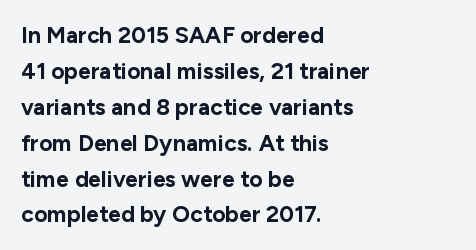
The image shows 23 px bold type, upright; set left-aligned, normal line spacing (1.56x), normal letter spacing, not underlined.
